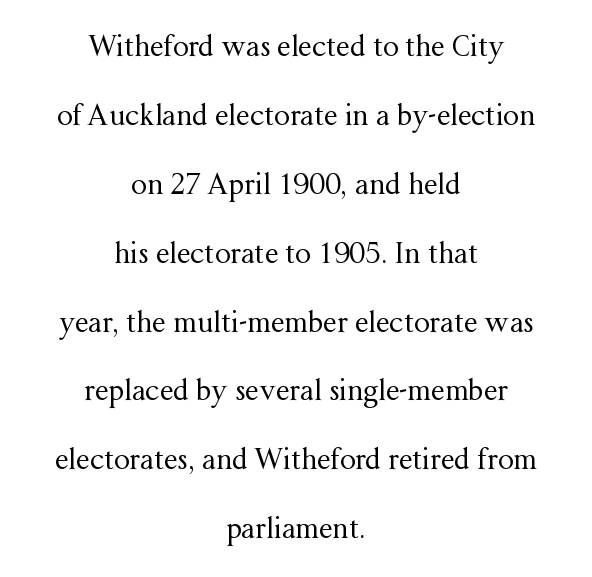
You can tell from the footed stems that serif type was used. Compared with a flush-left layout, this one balances lines on the center instead. The specimen reads as upright at a glance. The passage shown is typed in a proportional face where columns would drift.
